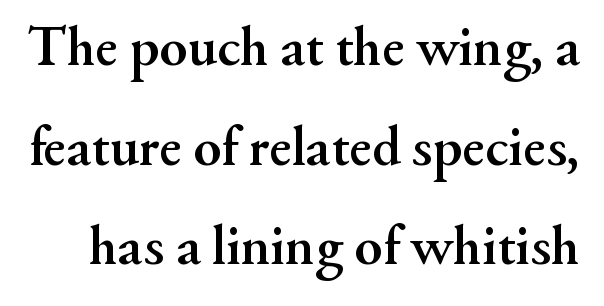
Q: Is the text bold? A: Yes.
Q: Is the text italic (slanted)? A: No, it is upright.
Q: Is the typeface a serif or a sans-serif typeface? A: Serif.
Q: Is the text underlined? A: No.
Q: Is the spacing between letters normal or unusually wide? A: Normal.
Q: Width (condensed, normal, or wide)? A: Normal.
Q: Stroke contrast? A: Medium.
Q: x-height? A: Small.
Q: Monospaced? A: No.
